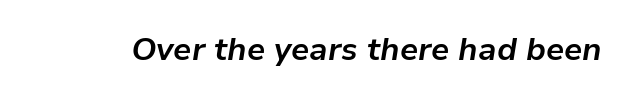
{"italic": "yes", "lean": "right", "slant_degrees": 9, "bold": "yes", "weight": "bold", "width": "normal", "stroke_contrast": "low", "x_height": "medium", "monospaced": "no", "underline": "no", "letter_spacing": "normal", "letter_spacing_em": 0.0, "glyph_px": 32}
